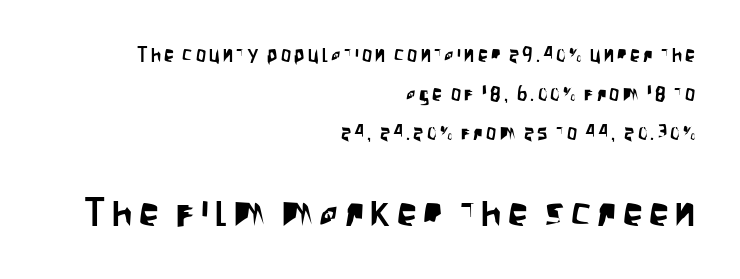
{"serif": "no", "italic": "no", "width": "condensed", "stroke_contrast": "low", "x_height": "large", "monospaced": "no", "underline": "no", "align": "right", "line_spacing": "loose", "line_spacing_ratio": 1.95, "larger_block": "second", "size_ratio": 2.0, "glyph_px": 40}
